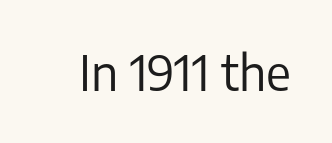
Q: Is the text bold? A: No.
Q: Is the text italic (slanted)? A: No, it is upright.
Q: Is the typeface a serif or a sans-serif typeface? A: Sans-serif.
Q: Is the text underlined? A: No.
Q: Is the spacing between letters normal or unusually wide? A: Normal.
Q: Width (condensed, normal, or wide)? A: Normal.
Q: Stroke contrast? A: Low.
Q: x-height? A: Medium.
Q: Monospaced? A: No.
